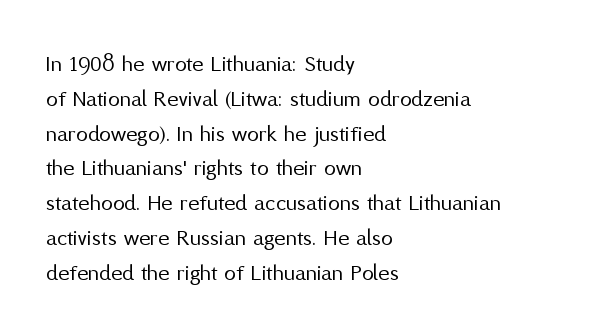
Summary of weight: not heavy and not bold. The passage shown stacks its lines at a standard gap. Upright lettering throughout. Tracking value appears to be zero — textbook default spacing.
